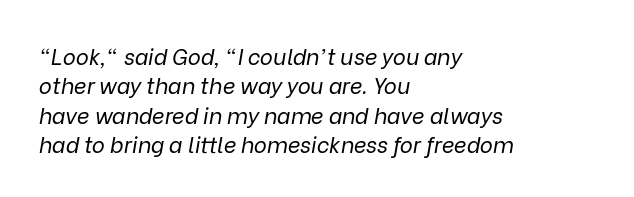
The image shows 22 px text type, italic (leaning right); set left-aligned, normal line spacing (1.33x), normal letter spacing, not underlined.
